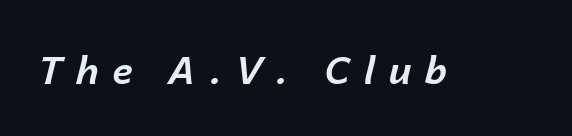
Check the space under the baseline: it is left empty. Quick note: italic. Character widths vary here, with narrow letters taking less room than wide ones. The sample has been set heavy, in full bold. The letters are spread apart with noticeably loose tracking.
